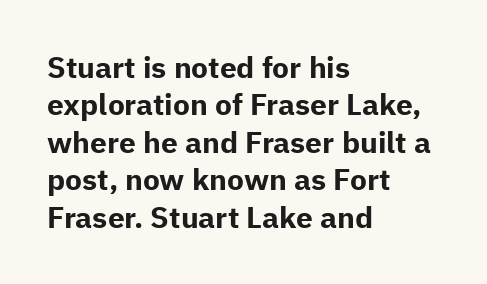
No extra tracking has been applied to these lines. Quick note: not italic, upright. Students, this is bold: see how much ink each stroke carries. Glance below the letters and you will spot only blank space. The passage shown is typed in a proportional face where columns would drift.
